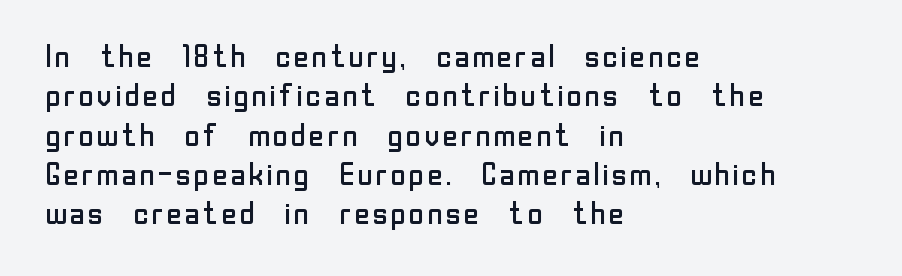
The image shows 31 px regular-weight sans-serif type, upright; set left-aligned, normal line spacing (1.27x), normal letter spacing, not underlined; low stroke contrast and a medium x-height.
